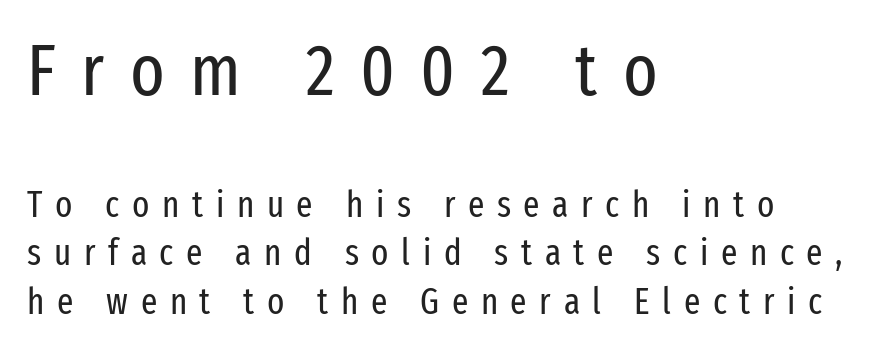
Q: Is the text bold? A: No.
Q: Is the text italic (slanted)? A: No, it is upright.
Q: Is the typeface a serif or a sans-serif typeface? A: Sans-serif.
Q: Is the text underlined? A: No.
Q: How is the paragraph aligned? A: Left-aligned.
Q: Is the spacing between letters normal or unusually wide? A: Unusually wide.
Q: Is the spacing between lines tight, normal or loose? A: Normal.
Q: Which block of text is set in a larger size, the first (top) or the second (bottom)? A: The first (top) one.
Q: Width (condensed, normal, or wide)? A: Condensed.
Q: Stroke contrast? A: Low.
Q: x-height? A: Medium.
Q: Monospaced? A: No.
